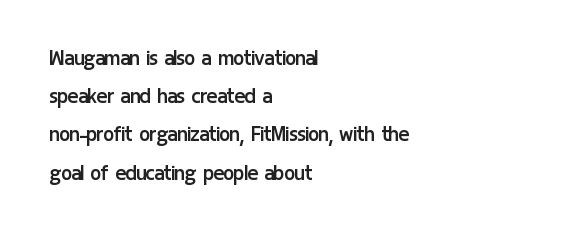
Q: Is the text bold? A: No.
Q: Is the text italic (slanted)? A: No, it is upright.
Q: Is the text underlined? A: No.
Q: How is the paragraph aligned? A: Left-aligned.
Q: Is the spacing between letters normal or unusually wide? A: Normal.
Q: Is the spacing between lines tight, normal or loose? A: Normal.
